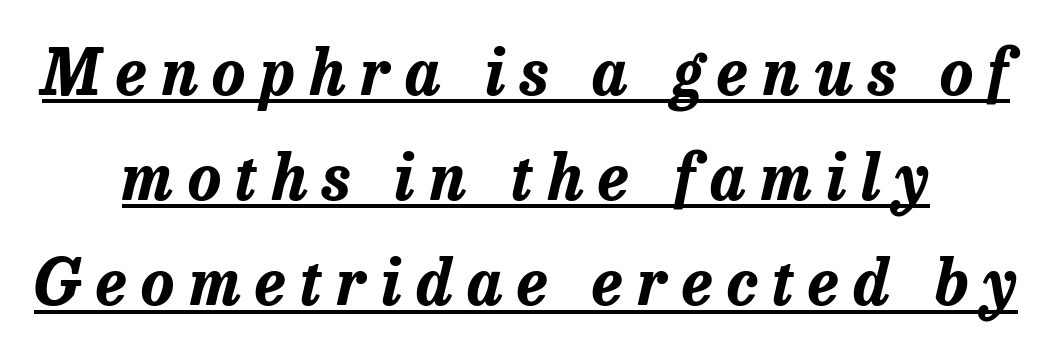
Somebody hit Ctrl+U on this one — the words are underlined. Its strokes are broad and dark, the hallmark of bold type. The letters advance in unequal steps, a hallmark of proportional type. Display-style spreading of the glyphs; the letterfit is very open. A typesetter would mark this as italic. A normal amount of white space separates one row of letters from the next.
